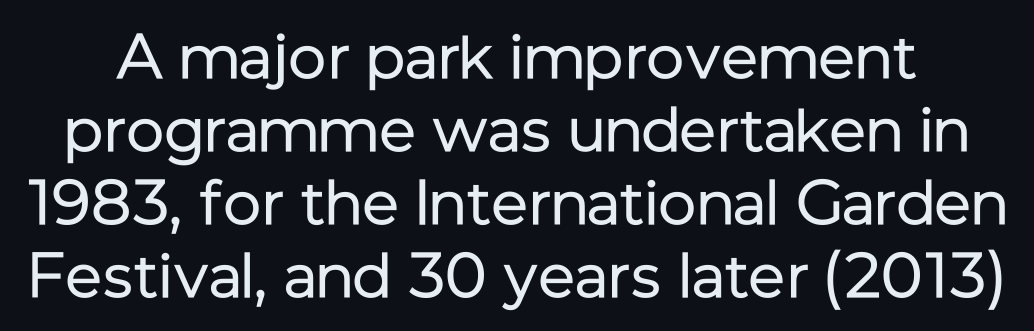
Q: Is the text bold? A: No.
Q: Is the text italic (slanted)? A: No, it is upright.
Q: Is the typeface a serif or a sans-serif typeface? A: Sans-serif.
Q: Is the text underlined? A: No.
Q: Is the spacing between letters normal or unusually wide? A: Normal.
Q: Width (condensed, normal, or wide)? A: Normal.
Q: Stroke contrast? A: Low.
Q: x-height? A: Medium.
Q: Monospaced? A: No.
